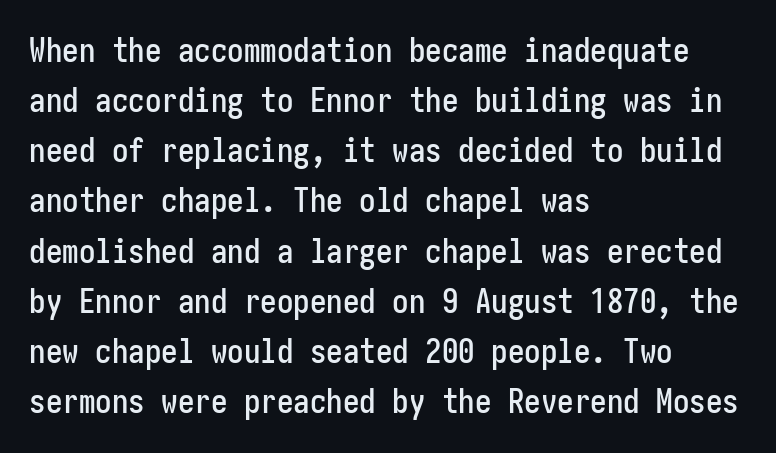
The image shows 33 px condensed sans-serif type, upright; set left-aligned, normal line spacing (1.52x), normal letter spacing, not underlined; low stroke contrast and a medium x-height.
